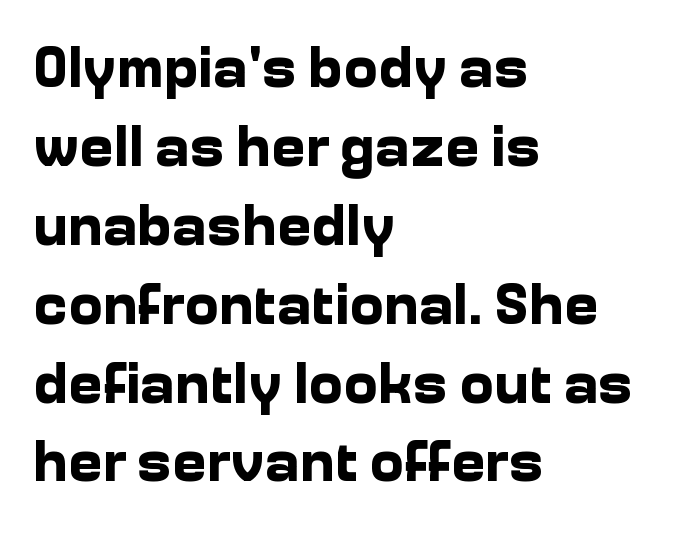
Q: Is the text bold? A: Yes.
Q: Is the text italic (slanted)? A: No, it is upright.
Q: Is the typeface a serif or a sans-serif typeface? A: Sans-serif.
Q: Is the text underlined? A: No.
Q: How is the paragraph aligned? A: Left-aligned.
Q: Is the spacing between letters normal or unusually wide? A: Normal.
Q: Is the spacing between lines tight, normal or loose? A: Normal.
Q: Width (condensed, normal, or wide)? A: Normal.
Q: Stroke contrast? A: Low.
Q: x-height? A: Medium.
Q: Monospaced? A: No.
